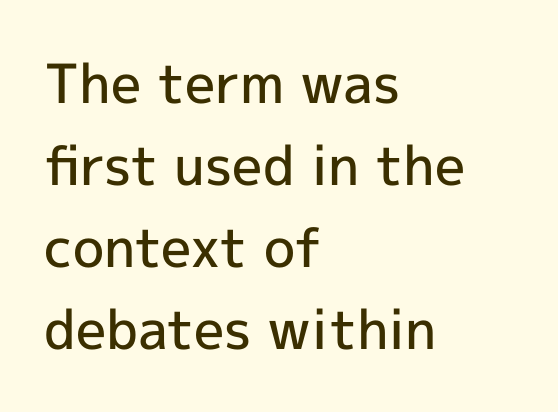
The image shows 54 px semibold sans-serif type, upright; set left-aligned, normal line spacing (1.52x), normal letter spacing, not underlined; a medium x-height.
